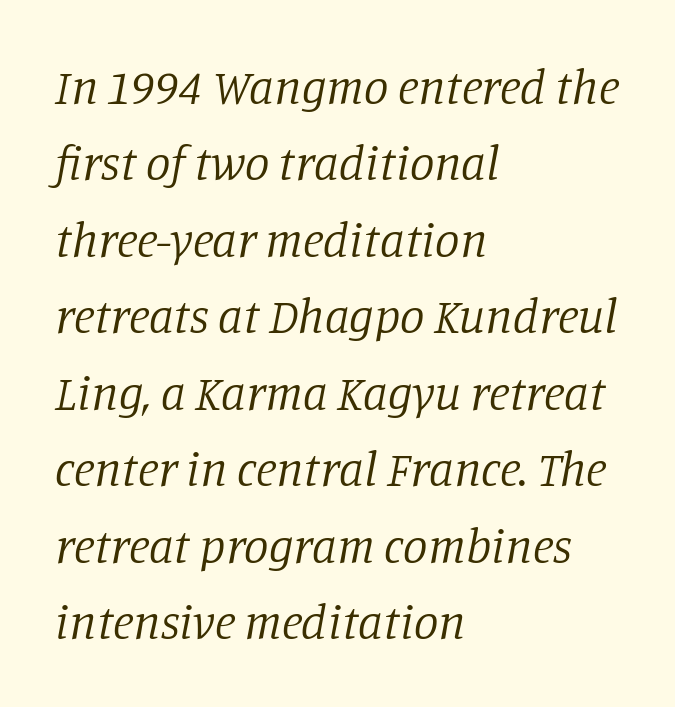
Q: Is the text bold? A: No.
Q: Is the text italic (slanted)? A: Yes, it leans right by about 11 degrees.
Q: Is the typeface a serif or a sans-serif typeface? A: Serif.
Q: Is the text underlined? A: No.
Q: How is the paragraph aligned? A: Left-aligned.
Q: Is the spacing between letters normal or unusually wide? A: Normal.
Q: Is the spacing between lines tight, normal or loose? A: Normal.
Q: Width (condensed, normal, or wide)? A: Normal.
Q: Stroke contrast? A: Low.
Q: x-height? A: Large.
Q: Monospaced? A: No.
